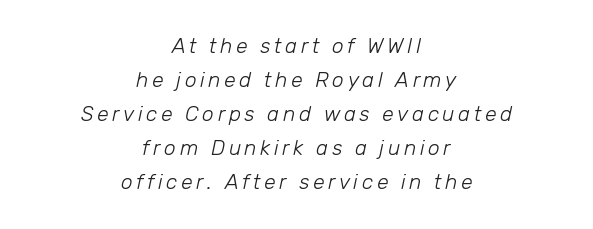
The axis of the letterforms is tilted away from vertical. The compositor balanced each line on the midline. Leading matches the norm, producing a regular column. Bare-footed words on every line.
